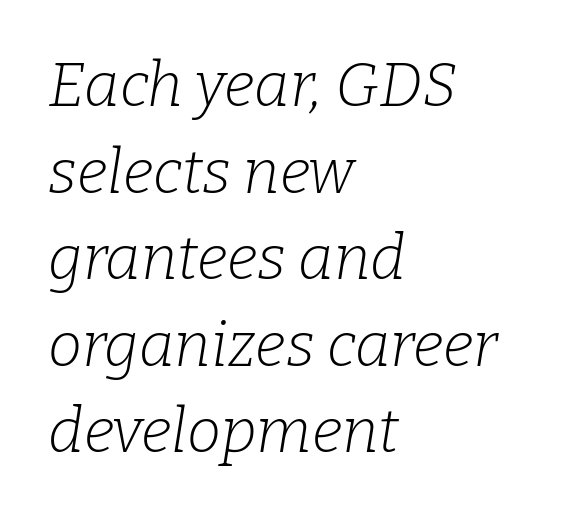
Regarding leading, the lines here are spaced in the standard way. Varying glyph widths throughout — classic text-font behaviour. Short and long lines alike share a common starting point at left. Small tapered or slab feet sit at the stroke ends, so this counts as serif. Stems here are at most as thick as an everyday book face. The gap between lines stays unmarked.
